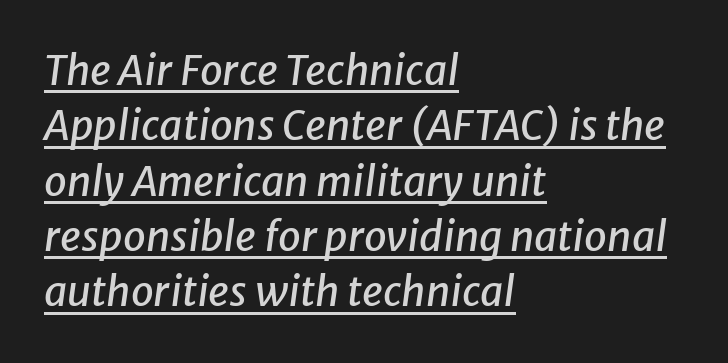
The image shows 41 px text type, italic (leaning right); set left-aligned, normal line spacing (1.35x), normal letter spacing, underlined; low stroke contrast and a medium x-height.
